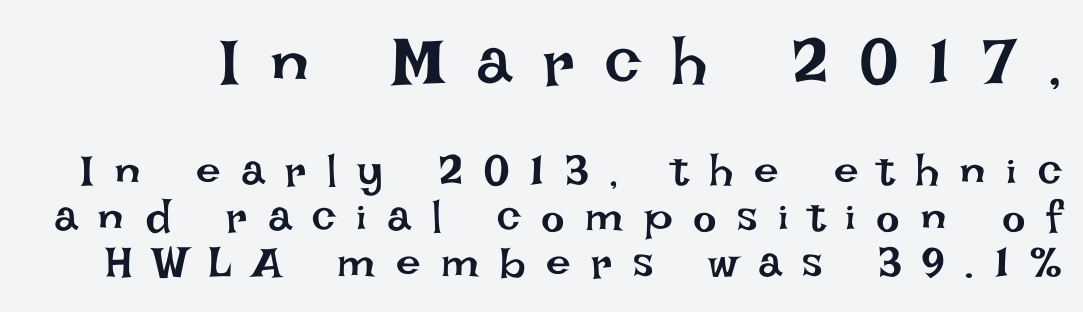
{"italic": "no", "bold": "no", "weight": "regular", "width": "normal", "stroke_contrast": "low", "x_height": "large", "monospaced": "no", "underline": "no", "line_spacing": "tight", "line_spacing_ratio": 1.05, "letter_spacing": "wide", "letter_spacing_em": 0.47, "larger_block": "first", "size_ratio": 1.5, "glyph_px": 66}
